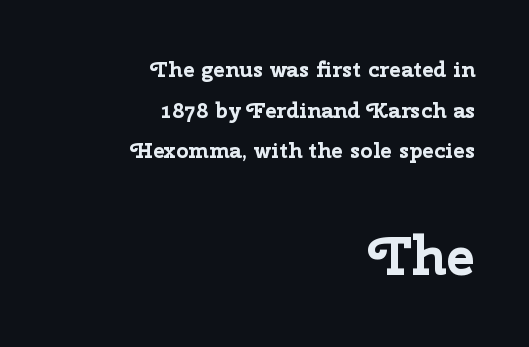
Q: Is the text bold? A: Yes.
Q: Is the text italic (slanted)? A: No, it is upright.
Q: Is the typeface a serif or a sans-serif typeface? A: Sans-serif.
Q: Is the text underlined? A: No.
Q: How is the paragraph aligned? A: Right-aligned.
Q: Is the spacing between letters normal or unusually wide? A: Normal.
Q: Which block of text is set in a larger size, the first (top) or the second (bottom)? A: The second (bottom) one.
Q: Width (condensed, normal, or wide)? A: Normal.
Q: Stroke contrast? A: Low.
Q: x-height? A: Medium.
Q: Monospaced? A: No.
